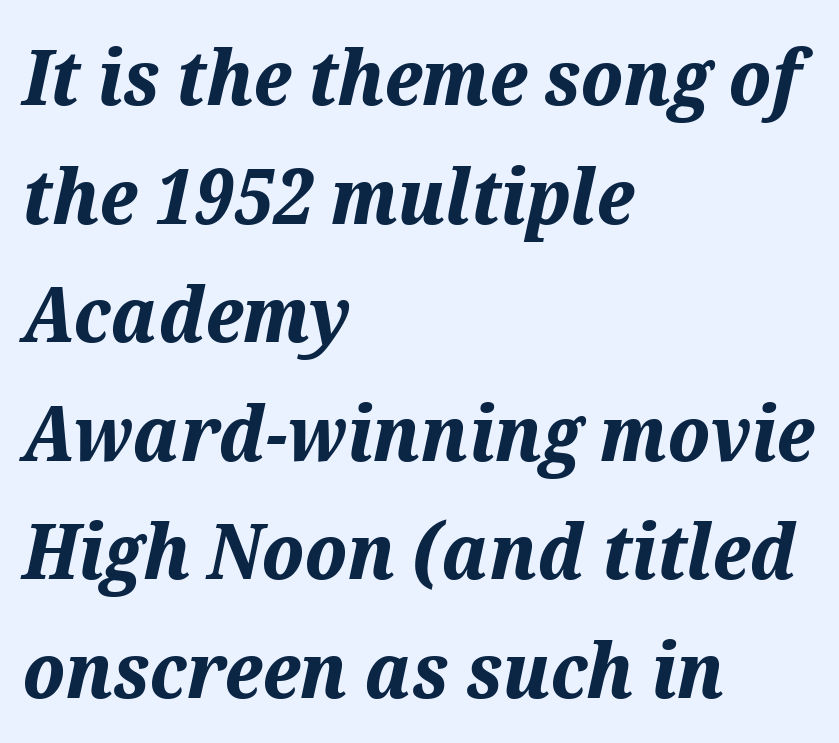
The image shows 77 px bold type, italic (leaning right); set left-aligned, normal line spacing (1.54x), normal letter spacing, not underlined; medium stroke contrast and a medium x-height.
